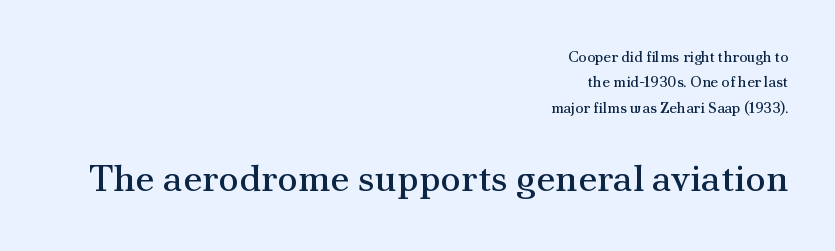
Q: Is the text bold? A: No.
Q: Is the text italic (slanted)? A: No, it is upright.
Q: Is the typeface a serif or a sans-serif typeface? A: Serif.
Q: Is the text underlined? A: No.
Q: How is the paragraph aligned? A: Right-aligned.
Q: Is the spacing between letters normal or unusually wide? A: Normal.
Q: Is the spacing between lines tight, normal or loose? A: Normal.
Q: Which block of text is set in a larger size, the first (top) or the second (bottom)? A: The second (bottom) one.
Q: Width (condensed, normal, or wide)? A: Normal.
Q: Stroke contrast? A: Medium.
Q: x-height? A: Small.
Q: Monospaced? A: No.
